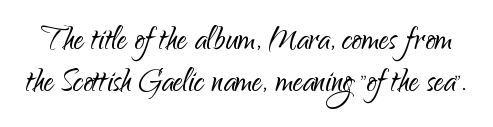
Q: Is the text bold? A: No.
Q: Is the text italic (slanted)? A: Yes.
Q: Is the typeface a serif or a sans-serif typeface? A: Sans-serif.
Q: Is the text underlined? A: No.
Q: Is the spacing between letters normal or unusually wide? A: Normal.
Q: Is the spacing between lines tight, normal or loose? A: Tight.
Q: Width (condensed, normal, or wide)? A: Normal.
Q: Stroke contrast? A: Low.
Q: x-height? A: Small.
Q: Monospaced? A: No.
